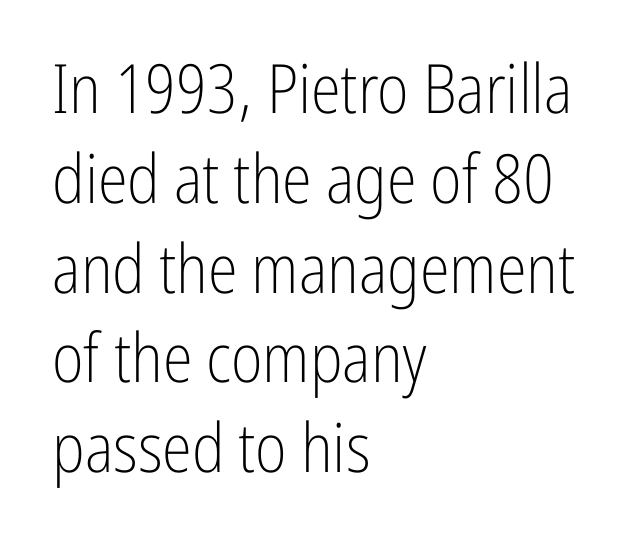
{"serif": "no", "italic": "no", "bold": "no", "weight": "light", "width": "condensed", "stroke_contrast": "low", "x_height": "medium", "monospaced": "no", "underline": "no", "align": "left", "line_spacing": "normal", "line_spacing_ratio": 1.32, "letter_spacing": "normal", "letter_spacing_em": 0.0, "glyph_px": 68}
